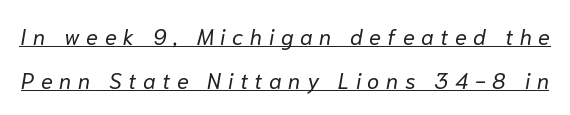
The image shows 22 px text type, italic (leaning right); set loose line spacing (2.01x), unusually wide letter spacing (+0.3 em), underlined.
